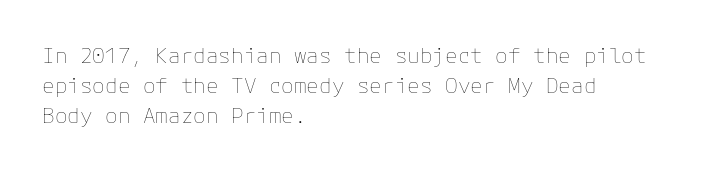
The image shows 21 px text type, upright; set left-aligned, normal line spacing (1.42x), normal letter spacing, not underlined.
